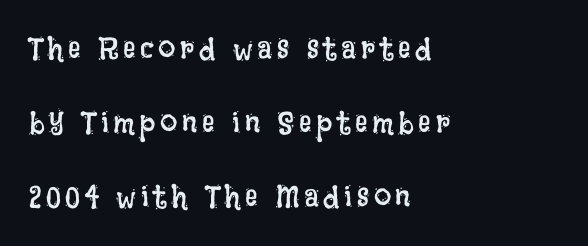
Q: Is the text bold? A: No.
Q: Is the text italic (slanted)? A: No, it is upright.
Q: Is the text underlined? A: No.
Q: How is the paragraph aligned? A: Left-aligned.
Q: Is the spacing between lines tight, normal or loose? A: Loose.
Q: Width (condensed, normal, or wide)? A: Condensed.
Q: Stroke contrast? A: Low.
Q: x-height? A: Large.
Q: Monospaced? A: No.
